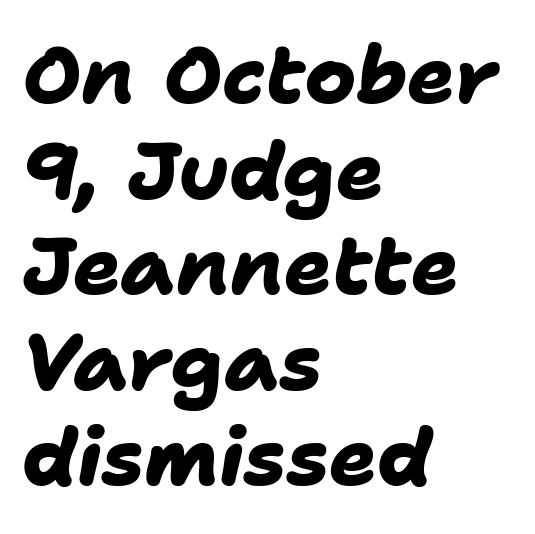
Looks like regular typesetting: each glyph gets only the width it needs. The rendering uses a bold face; every stroke is thick and dark. A typesetter would label this face a sans. Nobody drew a line under any word here.
